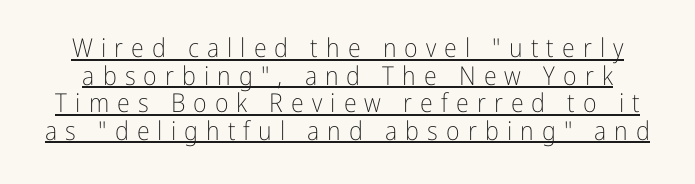
Heft: none added — not bold. Posture: upright roman. One glance says dense: line gaps are narrower than usual. Loose tracking; the words dissolve into strings of separated letters. Glance below the letters and you will spot a drawn line.
